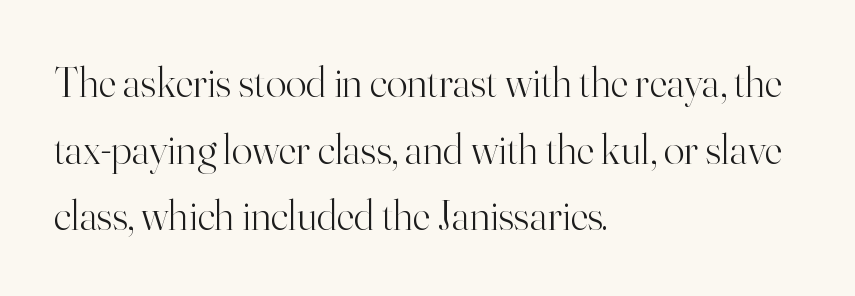
Note the varied advance widths — an 'i' is clearly narrower than an 'm'. Compared with a typical body face, this is equally light or lighter still. The lines are quadded left. The lines sit at an ordinary, default distance from one another. The axis of the letterforms is exactly vertical.
